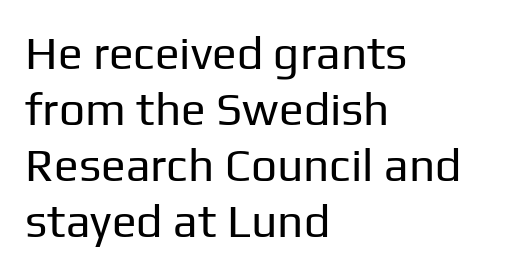
In terms of posture, this sample is upright. The font is comparable to plain body text, perhaps lighter. Nothing sits at the stroke ends, so this counts as sans-serif. Does the copy run flush right? No — it runs flush left.
